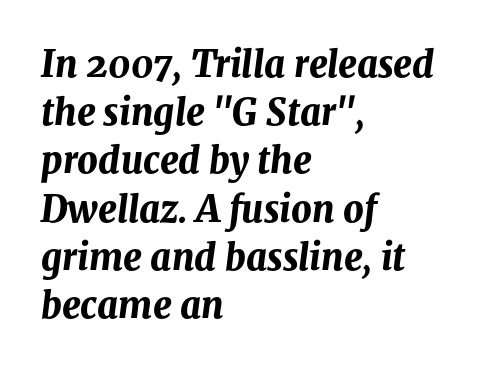
Q: Is the text bold? A: Yes.
Q: Is the text italic (slanted)? A: Yes, it leans right by about 8 degrees.
Q: Is the text underlined? A: No.
Q: How is the paragraph aligned? A: Left-aligned.
Q: Is the spacing between letters normal or unusually wide? A: Normal.
Q: Is the spacing between lines tight, normal or loose? A: Normal.
Q: Width (condensed, normal, or wide)? A: Normal.
Q: Stroke contrast? A: Medium.
Q: x-height? A: Medium.
Q: Monospaced? A: No.
